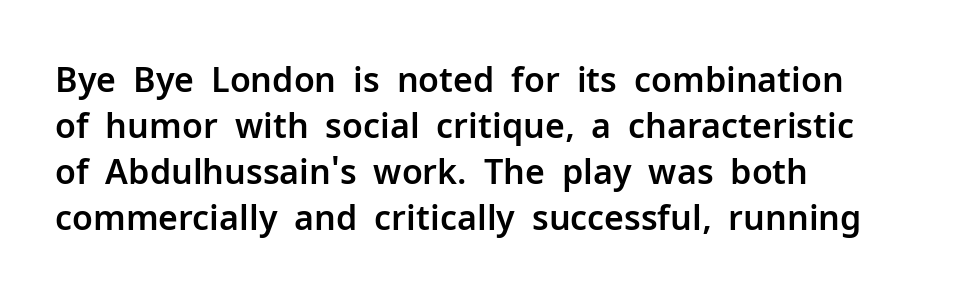
The image shows 34 px sans-serif type, upright; set left-aligned, normal line spacing (1.35x), normal letter spacing, not underlined; low stroke contrast and a medium x-height.
